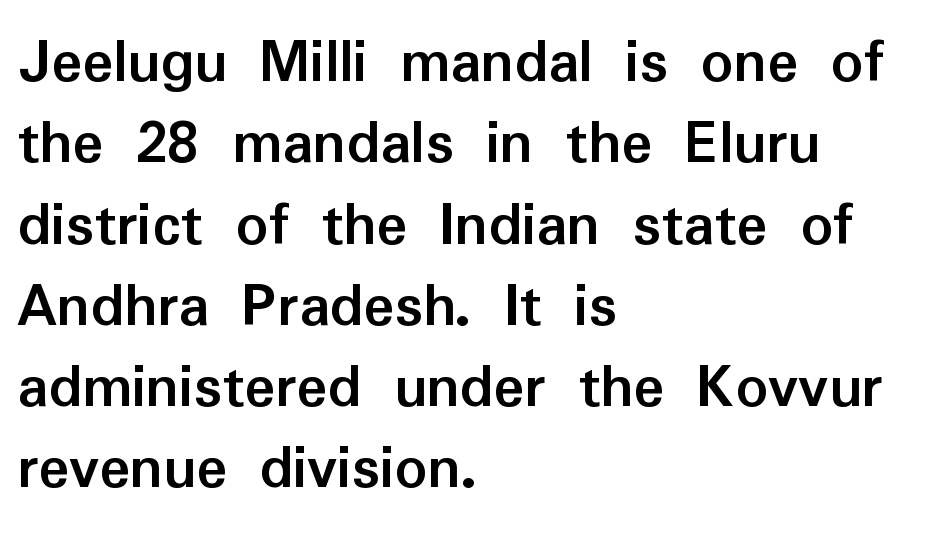
Default kerning and tracking; the words read as compact shapes. Glance below the letters and you will spot only blank space. These lines were composed using upright roman letters. Font category for this specimen: sans-serif.
